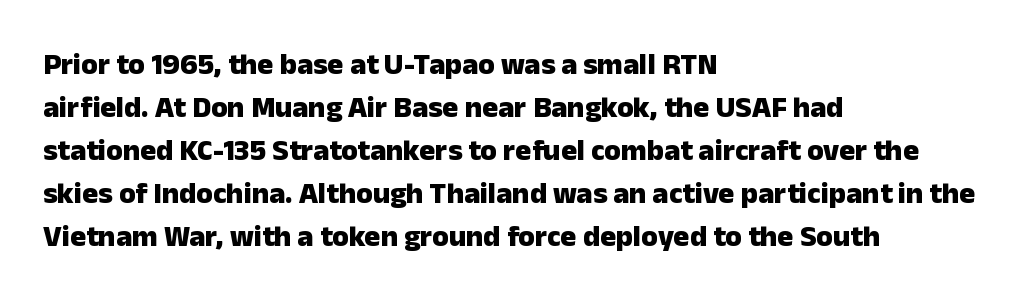
Tracking value appears to be zero — textbook default spacing. Unlike a traditional serif, this face leaves its strokes unadorned. The baseline area is clear. You can tell it's not italic because the verticals are truly vertical.
